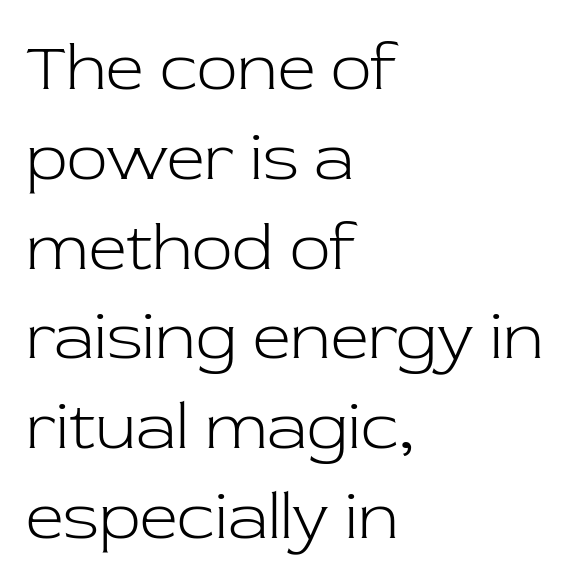
There is no visible air inserted between adjacent glyphs. You could not count columns in this text — the font is proportionally spaced. Stroke terminals: seriffed. Decoration check: the copy has no underline. Teacher's note: observe the even left margin — that is flush-left alignment. When letters stand straight like this, we call the style roman or upright.
